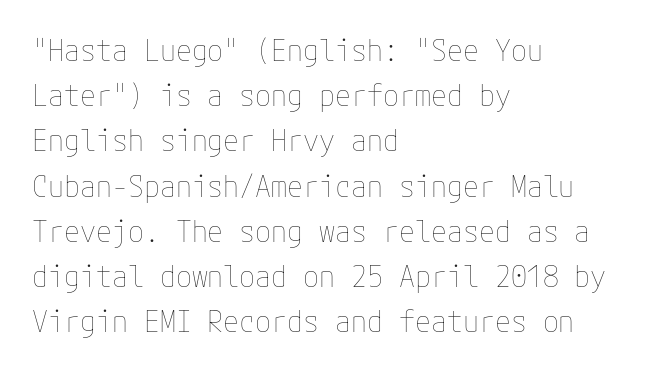
Q: Is the text bold? A: No.
Q: Is the text italic (slanted)? A: No, it is upright.
Q: Is the text underlined? A: No.
Q: How is the paragraph aligned? A: Left-aligned.
Q: Is the spacing between letters normal or unusually wide? A: Normal.
Q: Is the spacing between lines tight, normal or loose? A: Normal.
Q: Width (condensed, normal, or wide)? A: Normal.
Q: Stroke contrast? A: Low.
Q: x-height? A: Medium.
